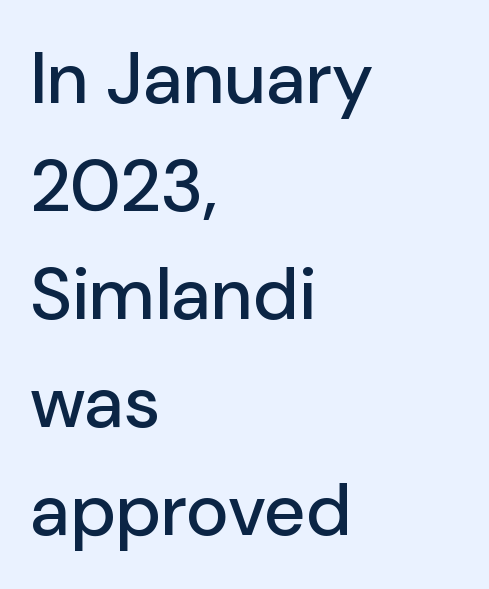
Q: Is the text italic (slanted)? A: No, it is upright.
Q: Is the typeface a serif or a sans-serif typeface? A: Sans-serif.
Q: Is the text underlined? A: No.
Q: How is the paragraph aligned? A: Left-aligned.
Q: Is the spacing between letters normal or unusually wide? A: Normal.
Q: Is the spacing between lines tight, normal or loose? A: Normal.
Q: Width (condensed, normal, or wide)? A: Normal.
Q: Stroke contrast? A: Low.
Q: x-height? A: Medium.
Q: Monospaced? A: No.
